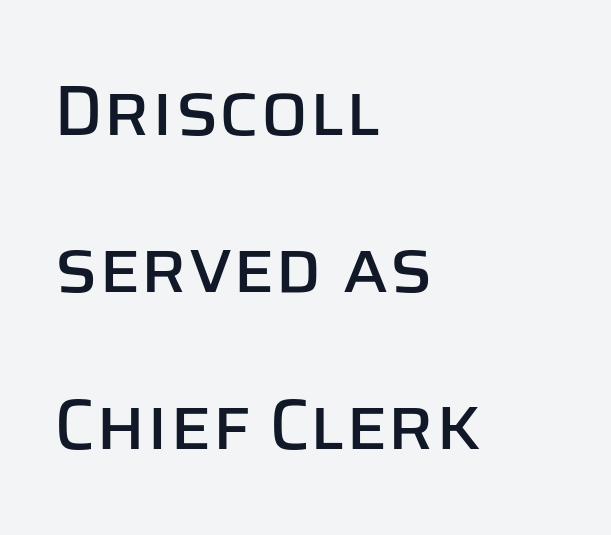
Reading down the column, the eye jumps a long way to each next line. Posture: upright roman. The letters advance in unequal steps, a hallmark of proportional type. Typographically, this falls in the sans-serif category.
